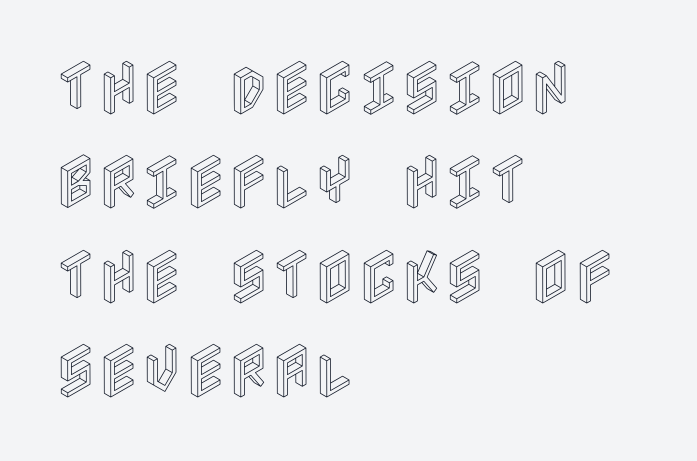
{"italic": "no", "width": "condensed", "x_height": "large", "underline": "no", "align": "left", "line_spacing": "normal", "line_spacing_ratio": 1.6, "letter_spacing": "normal", "letter_spacing_em": 0.0, "glyph_px": 59}
